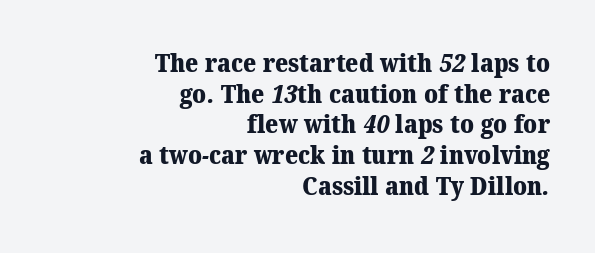
Q: Is the text bold? A: Yes.
Q: Is the text underlined? A: No.
Q: How is the paragraph aligned? A: Right-aligned.
Q: Is the spacing between letters normal or unusually wide? A: Normal.
